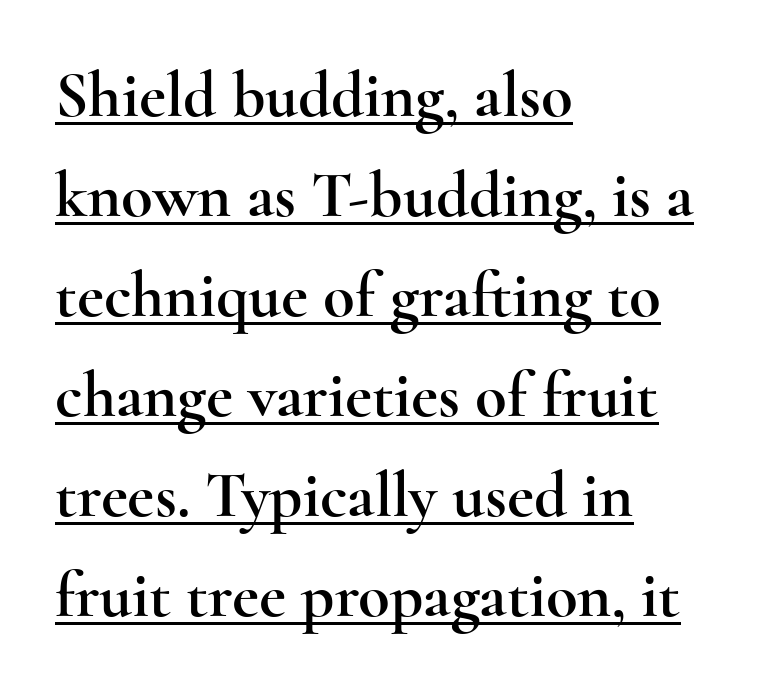
{"serif": "yes", "italic": "no", "width": "wide", "x_height": "small", "monospaced": "no", "underline": "yes", "align": "left", "line_spacing": "normal", "line_spacing_ratio": 1.54, "letter_spacing": "normal", "letter_spacing_em": 0.0, "glyph_px": 65}
